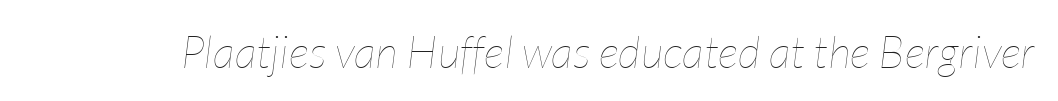
Q: Is the text bold? A: No.
Q: Is the text italic (slanted)? A: Yes, it leans right by about 7 degrees.
Q: Is the text underlined? A: No.
Q: Is the spacing between letters normal or unusually wide? A: Normal.
Q: Width (condensed, normal, or wide)? A: Condensed.
Q: Stroke contrast? A: Low.
Q: x-height? A: Medium.
Q: Monospaced? A: No.
